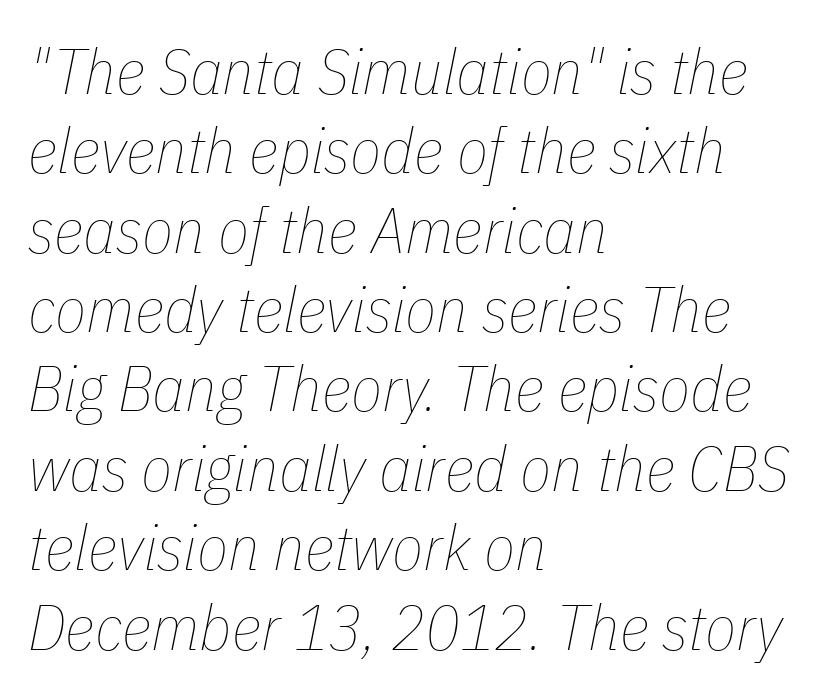
Q: Is the text bold? A: No.
Q: Is the text italic (slanted)? A: Yes, it leans right by about 11 degrees.
Q: Is the text underlined? A: No.
Q: How is the paragraph aligned? A: Left-aligned.
Q: Is the spacing between letters normal or unusually wide? A: Normal.
Q: Width (condensed, normal, or wide)? A: Condensed.
Q: Stroke contrast? A: Low.
Q: x-height? A: Medium.
Q: Monospaced? A: No.
